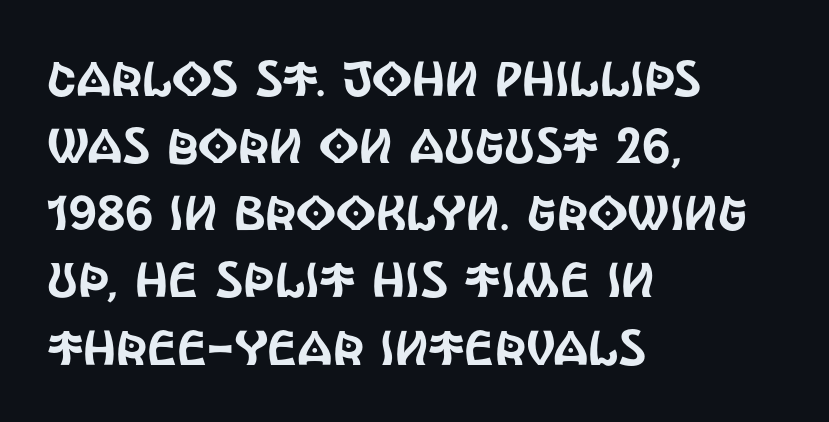
{"serif": "no", "italic": "no", "width": "condensed", "x_height": "large", "monospaced": "no", "underline": "no", "align": "left", "line_spacing": "normal", "line_spacing_ratio": 1.37, "letter_spacing": "normal", "letter_spacing_em": 0.0, "glyph_px": 49}
